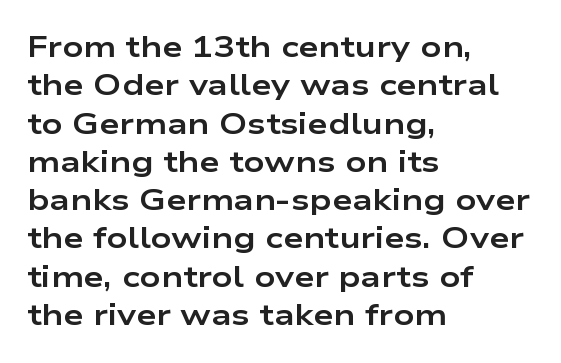
{"serif": "no", "italic": "no", "bold": "yes", "weight": "bold", "width": "wide", "stroke_contrast": "low", "x_height": "medium", "monospaced": "no", "underline": "no", "align": "left", "line_spacing": "normal", "line_spacing_ratio": 1.32, "letter_spacing": "normal", "letter_spacing_em": 0.0, "glyph_px": 29}
